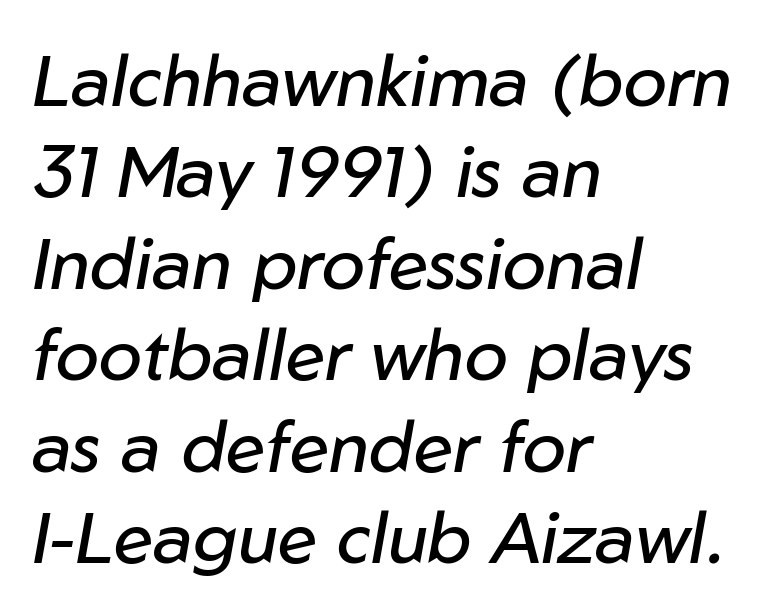
Q: Is the text bold? A: No.
Q: Is the text italic (slanted)? A: Yes, it leans right by about 10 degrees.
Q: Is the text underlined? A: No.
Q: How is the paragraph aligned? A: Left-aligned.
Q: Is the spacing between letters normal or unusually wide? A: Normal.
Q: Is the spacing between lines tight, normal or loose? A: Normal.
Q: Width (condensed, normal, or wide)? A: Normal.
Q: Stroke contrast? A: Low.
Q: x-height? A: Medium.
Q: Monospaced? A: No.
